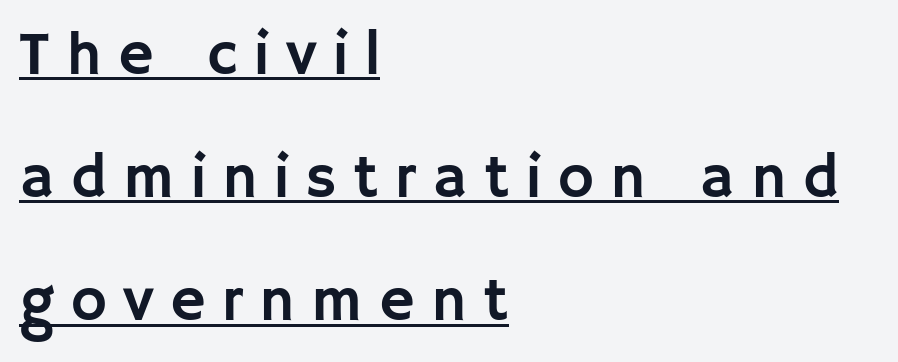
The image shows 61 px sans-serif type, upright; set left-aligned, loose line spacing (2.02x), unusually wide letter spacing (+0.27 em), underlined; low stroke contrast and a large x-height.
